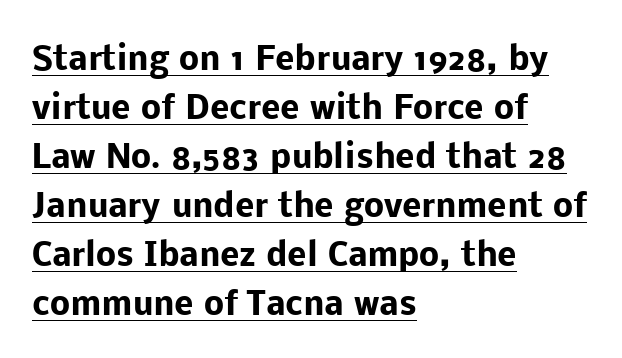
{"serif": "no", "italic": "no", "bold": "yes", "weight": "heavy", "width": "normal", "stroke_contrast": "low", "x_height": "medium", "monospaced": "no", "underline": "yes", "align": "left", "line_spacing": "normal", "line_spacing_ratio": 1.53, "letter_spacing": "normal", "letter_spacing_em": 0.0, "glyph_px": 32}
